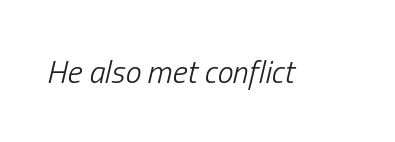
Counters stay open thanks to moderate or lighter strokes. A typesetter would call this proportional, since set widths differ per character. The passage shown is not underscored anywhere. This is oblique type, the kind used for emphasis or titles. No extra tracking has been applied to these lines.
